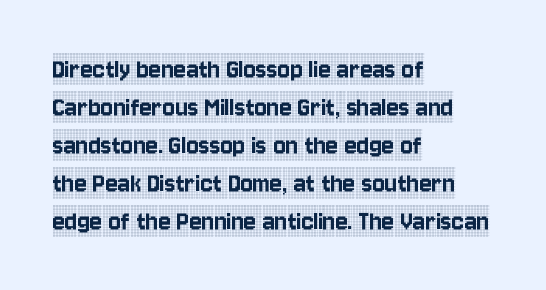
One-word summary of the alignment: left. The vertical gap from one line to the next is medium. Serif or sans? Serif — the stroke terminals have little feet. Notice how the stems are strictly vertical — no italics here. Descenders hang freely into open space. Standard letterfit; no display-style spreading of the glyphs.
